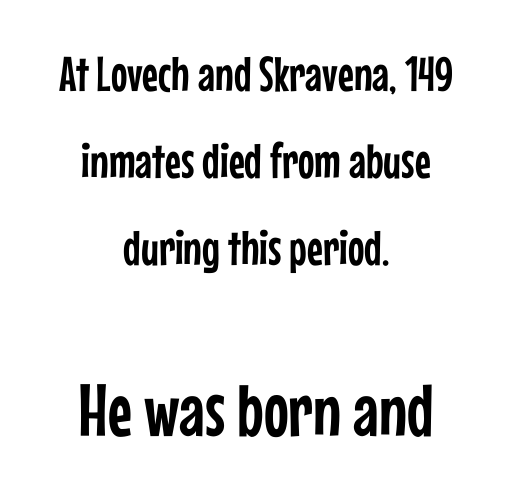
{"serif": "no", "italic": "no", "width": "condensed", "stroke_contrast": "low", "x_height": "medium", "monospaced": "no", "underline": "no", "align": "center", "line_spacing_ratio": 1.78, "letter_spacing": "normal", "letter_spacing_em": 0.0, "larger_block": "second", "size_ratio": 1.51, "glyph_px": 74}
